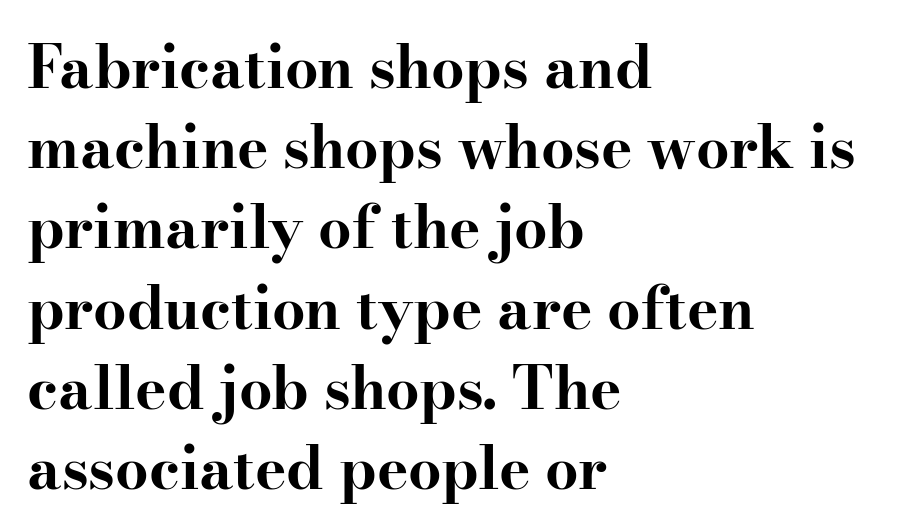
Pretty heavy lettering here — definitely bold. Each line starts at the same left margin while the right side varies. The line texture is even and compact thanks to regular tracking. Vertical strokes here are truly vertical.
